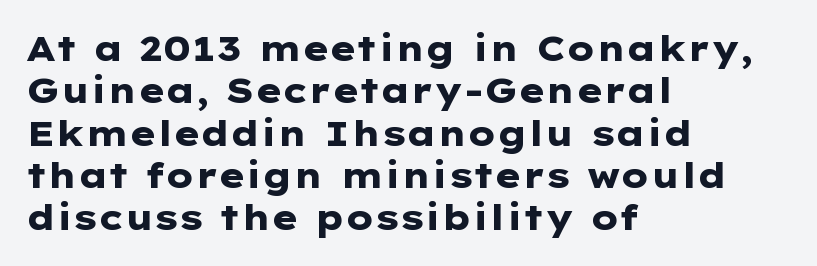
{"serif": "no", "italic": "no", "bold": "yes", "weight": "heavy", "width": "wide", "stroke_contrast": "low", "x_height": "medium", "monospaced": "no", "underline": "no", "align": "left", "line_spacing_ratio": 1.21, "letter_spacing": "normal", "letter_spacing_em": 0.0, "glyph_px": 35}
